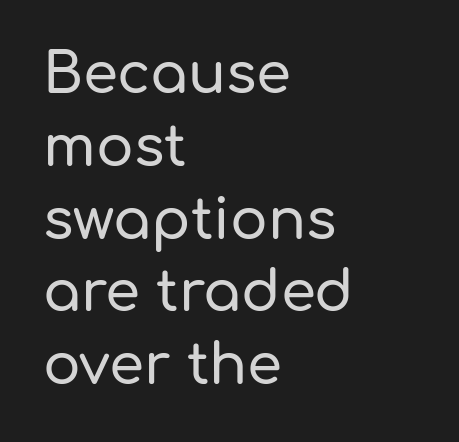
The rendering uses natural spacing where letterforms have individual widths. Type without underlining. Italic? Not at all — the glyphs are vertical. Typeset ragged right — the left edge is the straight one.
